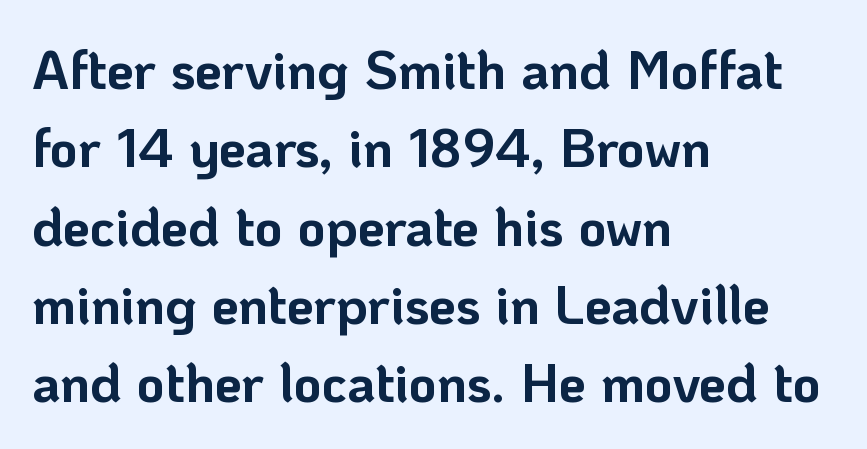
{"serif": "no", "italic": "no", "bold": "yes", "weight": "bold", "width": "normal", "stroke_contrast": "low", "x_height": "medium", "monospaced": "no", "underline": "no", "align": "left", "line_spacing": "normal", "line_spacing_ratio": 1.45, "letter_spacing": "normal", "letter_spacing_em": 0.0, "glyph_px": 54}
